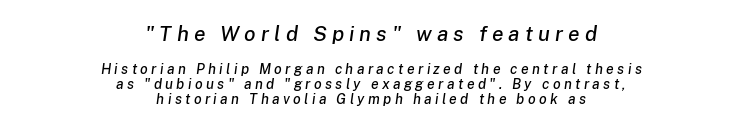
{"italic": "yes", "lean": "right", "slant_degrees": 8, "underline": "no", "align": "center", "line_spacing": "tight", "line_spacing_ratio": 1.06, "letter_spacing": "wide", "letter_spacing_em": 0.24, "larger_block": "first", "size_ratio": 1.5, "glyph_px": 21}
